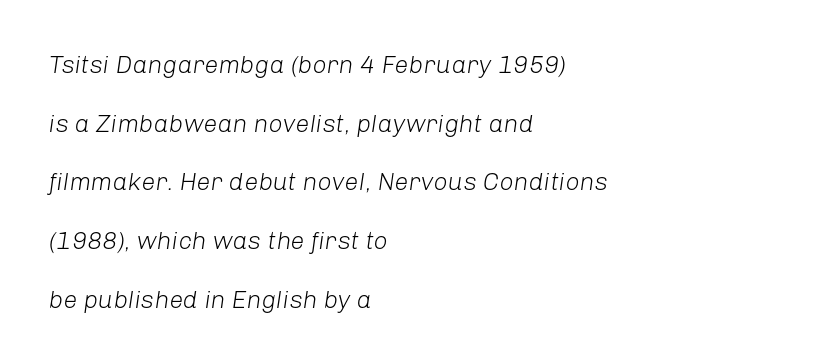
Line starts are locked; line ends wander. Successive baselines arrive slowly, with a big drop between each. Letters rest on an invisible, unmarked baseline. The passage shown has conventional tracking throughout. A light-to-regular cut is what we see here.
